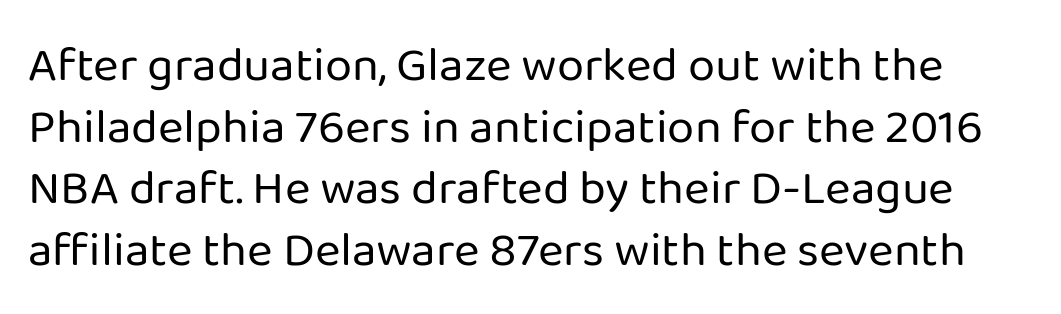
{"serif": "no", "italic": "no", "bold": "no", "weight": "regular", "width": "normal", "stroke_contrast": "low", "x_height": "medium", "monospaced": "no", "underline": "no", "line_spacing": "normal", "line_spacing_ratio": 1.26, "letter_spacing": "normal", "letter_spacing_em": 0.0, "glyph_px": 49}
